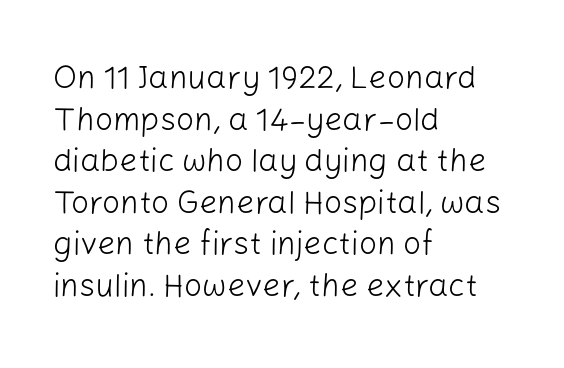
Q: Is the text bold? A: No.
Q: Is the text italic (slanted)? A: No, it is upright.
Q: Is the typeface a serif or a sans-serif typeface? A: Sans-serif.
Q: Is the text underlined? A: No.
Q: How is the paragraph aligned? A: Left-aligned.
Q: Is the spacing between letters normal or unusually wide? A: Normal.
Q: Is the spacing between lines tight, normal or loose? A: Normal.
Q: Width (condensed, normal, or wide)? A: Normal.
Q: Stroke contrast? A: Low.
Q: x-height? A: Medium.
Q: Monospaced? A: No.
